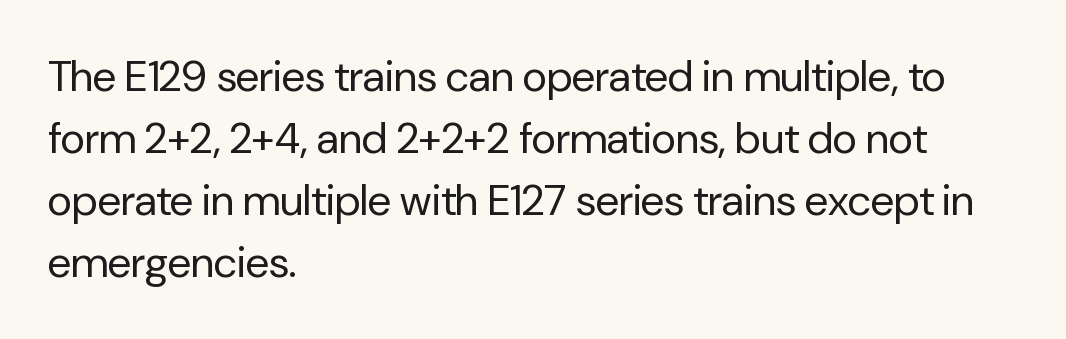
{"serif": "no", "italic": "no", "bold": "no", "weight": "regular", "width": "normal", "stroke_contrast": "low", "x_height": "medium", "monospaced": "no", "underline": "no", "align": "left", "line_spacing": "normal", "line_spacing_ratio": 1.44, "letter_spacing": "normal", "letter_spacing_em": 0.0, "glyph_px": 43}
